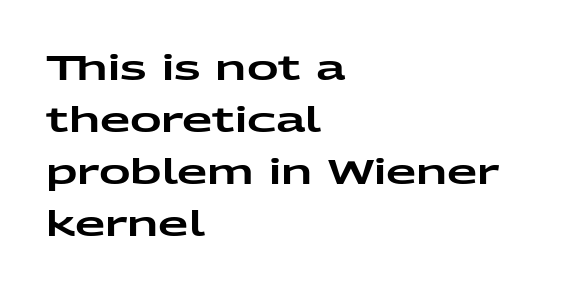
Q: Is the text italic (slanted)? A: No, it is upright.
Q: Is the typeface a serif or a sans-serif typeface? A: Sans-serif.
Q: Is the text underlined? A: No.
Q: How is the paragraph aligned? A: Left-aligned.
Q: Is the spacing between letters normal or unusually wide? A: Normal.
Q: Is the spacing between lines tight, normal or loose? A: Normal.
Q: Width (condensed, normal, or wide)? A: Wide.
Q: Stroke contrast? A: Low.
Q: x-height? A: Medium.
Q: Monospaced? A: No.
